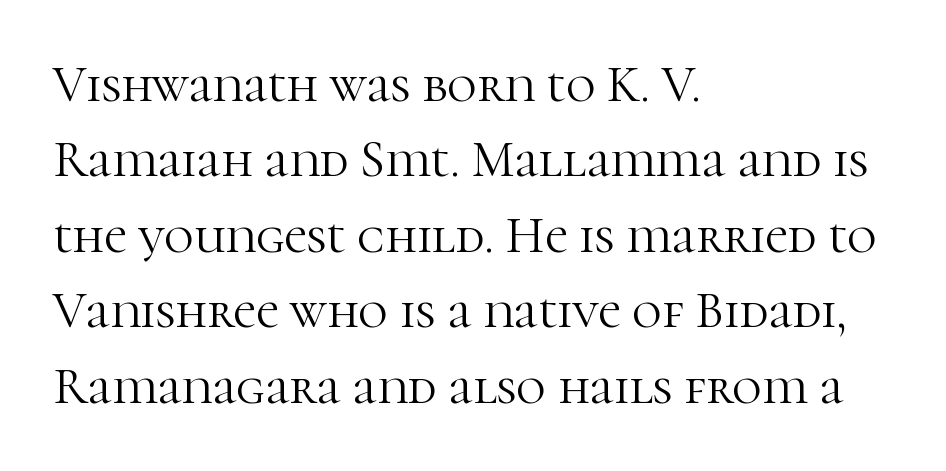
The letters stand straight up with perfectly vertical stems. This sample is left-justified, so line endings fall wherever the words run out. The space beneath each line is pristine and unruled. A normal amount of white space separates one row of letters from the next. Observe the serifs anchoring each vertical stroke in this sample. The strokes carry an ordinary text weight at most.
